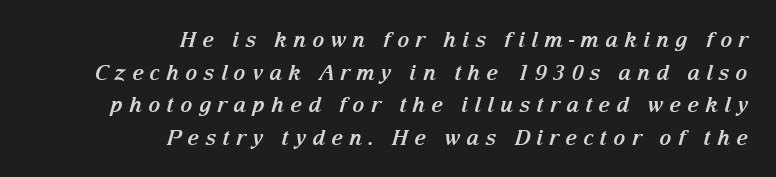
{"italic": "yes", "lean": "right", "slant_degrees": 15, "bold": "yes", "underline": "no", "align": "right", "line_spacing": "normal", "line_spacing_ratio": 1.55, "letter_spacing": "wide", "letter_spacing_em": 0.28, "glyph_px": 21}
